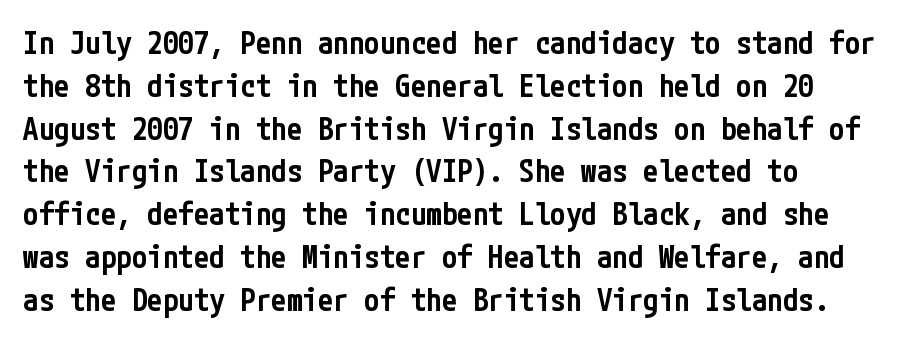
{"serif": "no", "italic": "no", "bold": "semi", "weight": "semibold", "width": "condensed", "stroke_contrast": "low", "x_height": "medium", "underline": "no", "line_spacing": "normal", "line_spacing_ratio": 1.38, "letter_spacing": "normal", "letter_spacing_em": 0.0, "glyph_px": 31}
